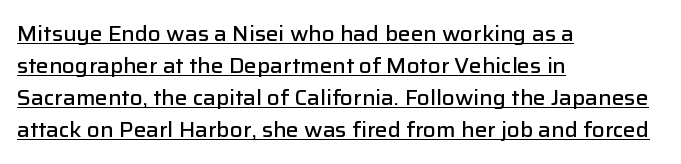
{"italic": "no", "bold": "semi", "underline": "yes", "align": "left", "line_spacing": "normal", "line_spacing_ratio": 1.52, "letter_spacing": "normal", "letter_spacing_em": 0.0, "glyph_px": 21}
